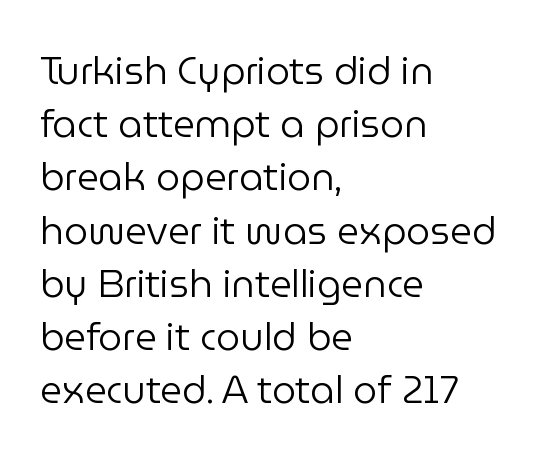
Each letter keeps its own natural width here, so spacing adapts to shape. This rendering leaves character spacing at its baseline value. Leading matches the norm, producing a regular column. Posture: upright roman.
